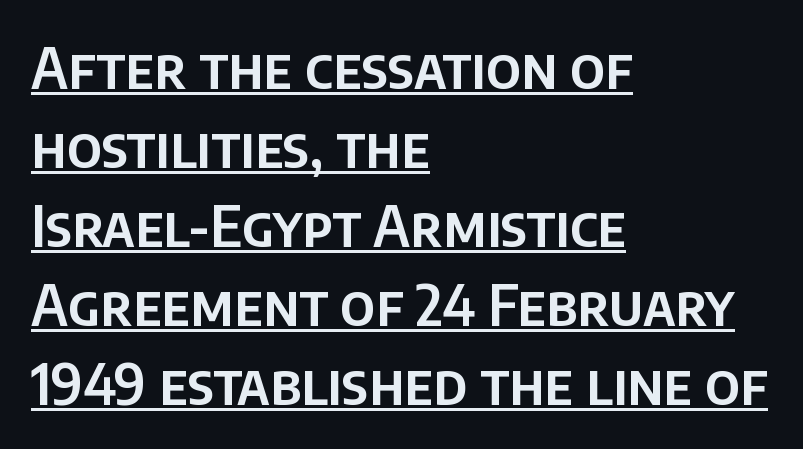
Q: Is the text italic (slanted)? A: No, it is upright.
Q: Is the typeface a serif or a sans-serif typeface? A: Sans-serif.
Q: Is the text underlined? A: Yes.
Q: How is the paragraph aligned? A: Left-aligned.
Q: Is the spacing between letters normal or unusually wide? A: Normal.
Q: Is the spacing between lines tight, normal or loose? A: Normal.
Q: Width (condensed, normal, or wide)? A: Normal.
Q: Stroke contrast? A: Low.
Q: x-height? A: Large.
Q: Monospaced? A: No.
